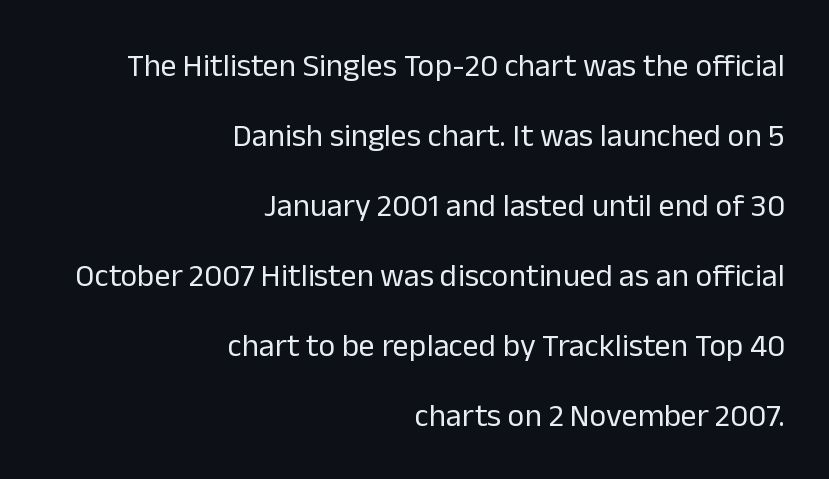
{"serif": "no", "italic": "no", "bold": "no", "weight": "regular", "width": "normal", "stroke_contrast": "low", "x_height": "medium", "monospaced": "no", "underline": "no", "align": "right", "line_spacing": "loose", "line_spacing_ratio": 2.19, "letter_spacing": "normal", "letter_spacing_em": 0.0, "glyph_px": 32}
